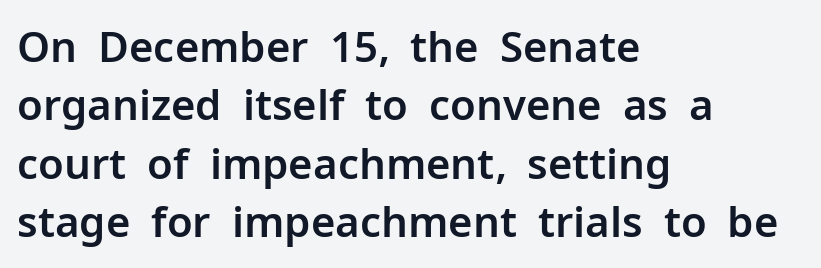
Q: Is the text italic (slanted)? A: No, it is upright.
Q: Is the typeface a serif or a sans-serif typeface? A: Sans-serif.
Q: Is the text underlined? A: No.
Q: How is the paragraph aligned? A: Left-aligned.
Q: Is the spacing between letters normal or unusually wide? A: Normal.
Q: Is the spacing between lines tight, normal or loose? A: Normal.
Q: Width (condensed, normal, or wide)? A: Normal.
Q: Stroke contrast? A: Low.
Q: x-height? A: Medium.
Q: Monospaced? A: No.
